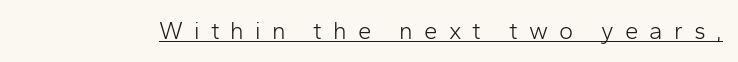
The image shows 24 px text type, upright; set unusually wide letter spacing (+0.46 em), underlined.
